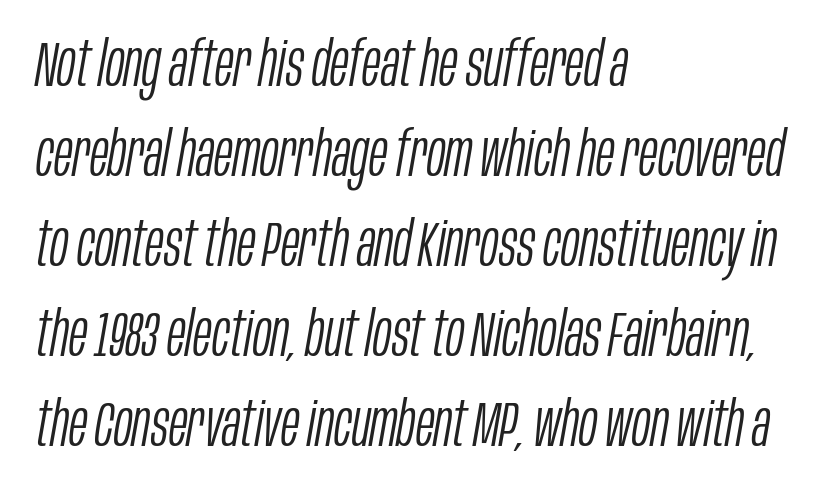
The image shows 62 px light, condensed type, italic (leaning right); set left-aligned, normal line spacing (1.45x), normal letter spacing, not underlined; low stroke contrast and a large x-height.
